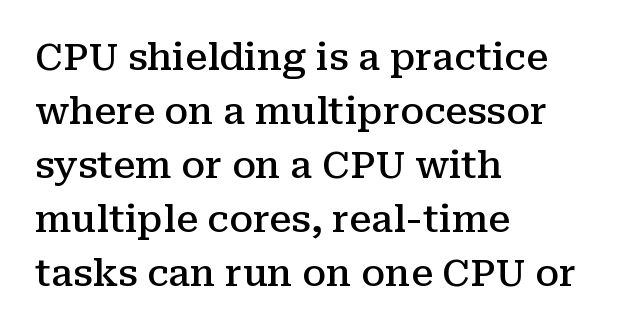
{"serif": "yes", "italic": "no", "bold": "semi", "weight": "semibold", "width": "normal", "stroke_contrast": "medium", "x_height": "medium", "monospaced": "no", "underline": "no", "align": "left", "line_spacing": "normal", "line_spacing_ratio": 1.46, "letter_spacing": "normal", "letter_spacing_em": 0.0, "glyph_px": 37}
